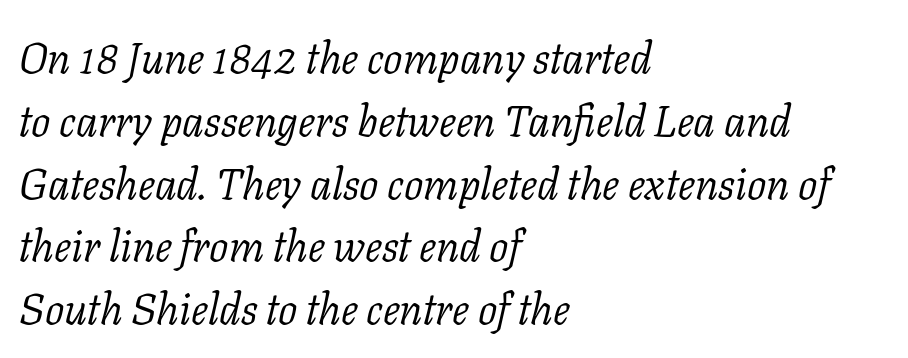
The image shows 43 px light serif type, italic (leaning right); set left-aligned, normal line spacing (1.46x), normal letter spacing, not underlined; low stroke contrast and a medium x-height.
